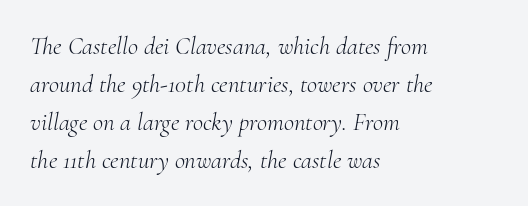
{"italic": "yes", "lean": "right", "slant_degrees": 10, "bold": "no", "underline": "no", "align": "left", "line_spacing": "normal", "line_spacing_ratio": 1.52, "letter_spacing": "normal", "letter_spacing_em": 0.0, "glyph_px": 25}
